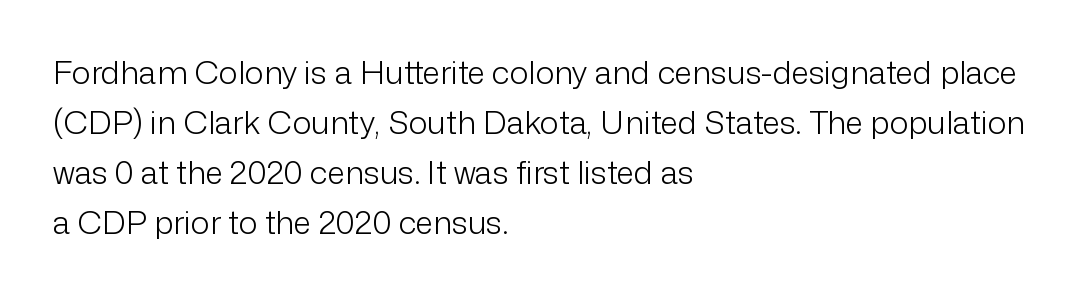
The image shows 32 px light sans-serif type, upright; set left-aligned, normal line spacing (1.56x), normal letter spacing, not underlined; low stroke contrast and a medium x-height.
